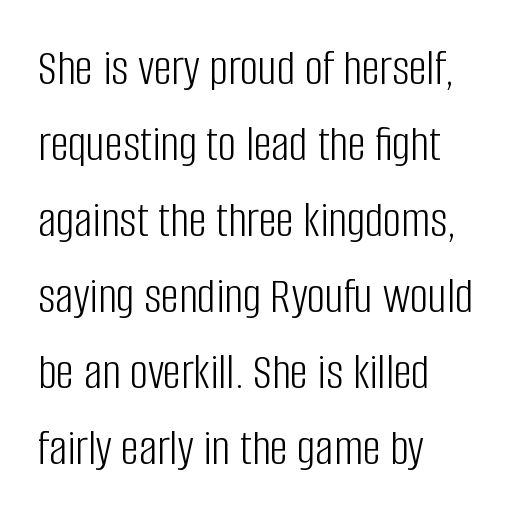
The face used here is proportionally spaced, like ordinary book or web type. One glance says typical: line gaps are just what's usual. Bold? No — there's no thickening of the strokes. This sample uses an upright cut, with every glyph sitting square on the baseline.
